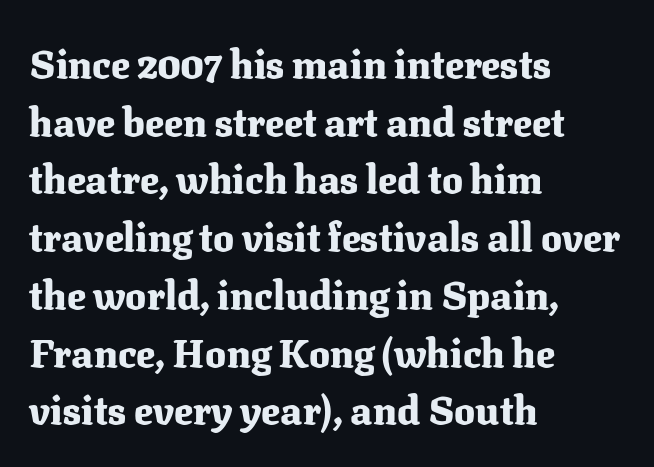
Stroke terminals: seriffed. The letters stand straight up with perfectly vertical stems. Students, note that the glyphs here touch the page at normal intervals. Strong, thick strokes mark this as bold type. Think of a printed novel: that variable character pitch is what you see here. Horizontally, the lines are justified to the leading edge only.
